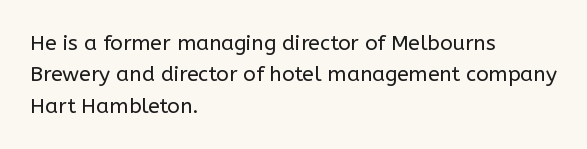
Q: Is the text bold? A: No.
Q: Is the text italic (slanted)? A: No, it is upright.
Q: Is the text underlined? A: No.
Q: How is the paragraph aligned? A: Left-aligned.
Q: Is the spacing between letters normal or unusually wide? A: Normal.
Q: Is the spacing between lines tight, normal or loose? A: Normal.
